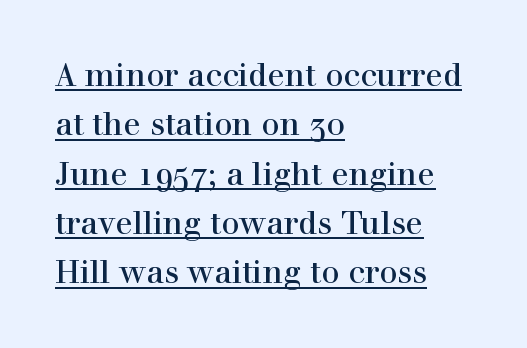
The image shows 32 px serif type, upright; set left-aligned, normal line spacing (1.54x), normal letter spacing, underlined; a medium x-height.
